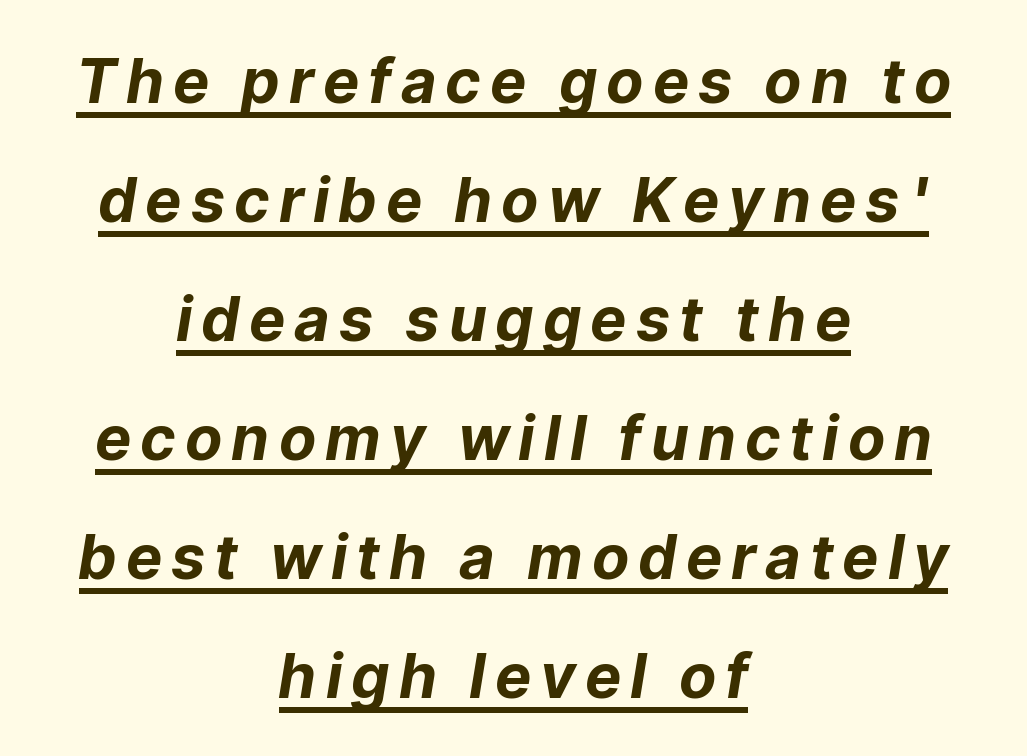
{"italic": "yes", "lean": "right", "slant_degrees": 9, "bold": "yes", "weight": "bold", "width": "normal", "stroke_contrast": "low", "x_height": "medium", "monospaced": "no", "underline": "yes", "align": "center", "line_spacing": "loose", "line_spacing_ratio": 1.95, "glyph_px": 61}
